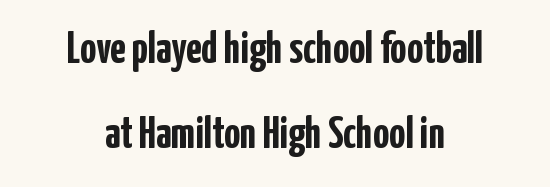
Typesetter's note: full bold, strokes at maximum text heaviness. The whitespace from short lines is split evenly between both sides. Varying glyph widths throughout — classic text-font behaviour. Has an underline been added? It has not. The tracking reads as untouched default to a designer's eye. Upright lettering throughout.
